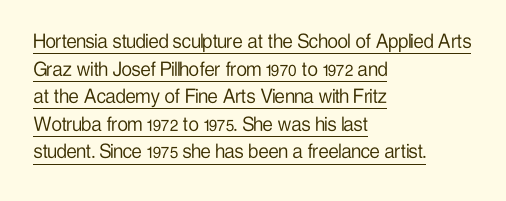
{"italic": "no", "bold": "no", "underline": "yes", "align": "left", "line_spacing_ratio": 1.2, "letter_spacing": "normal", "letter_spacing_em": 0.0, "glyph_px": 23}
